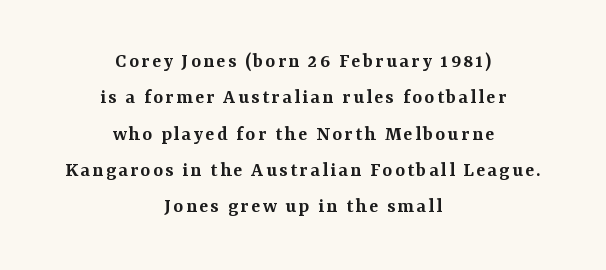
Q: Is the text bold? A: Semi-bold.
Q: Is the text italic (slanted)? A: No, it is upright.
Q: Is the text underlined? A: No.
Q: How is the paragraph aligned? A: Centered.
